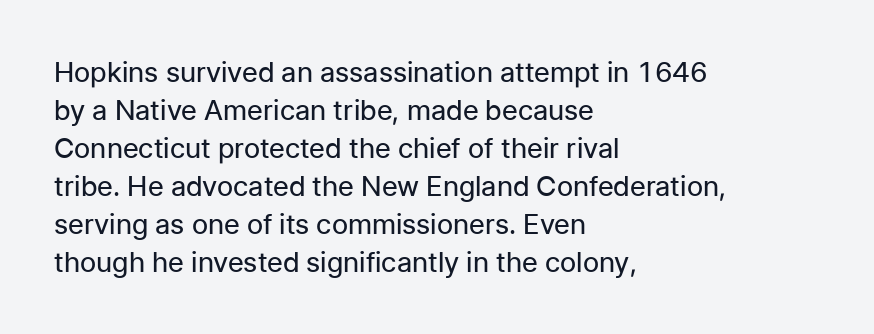
The image shows 28 px regular-weight sans-serif type, upright; set left-aligned, normal line spacing (1.36x), normal letter spacing, not underlined; low stroke contrast and a medium x-height.
